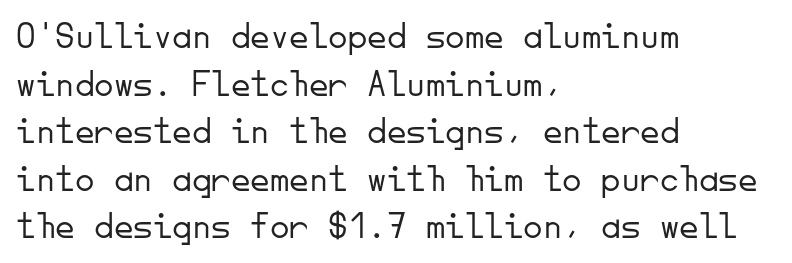
The image shows 39 px light sans-serif type, upright, monospaced; set left-aligned, line spacing 1.22x, normal letter spacing, not underlined; low stroke contrast and a small x-height.
